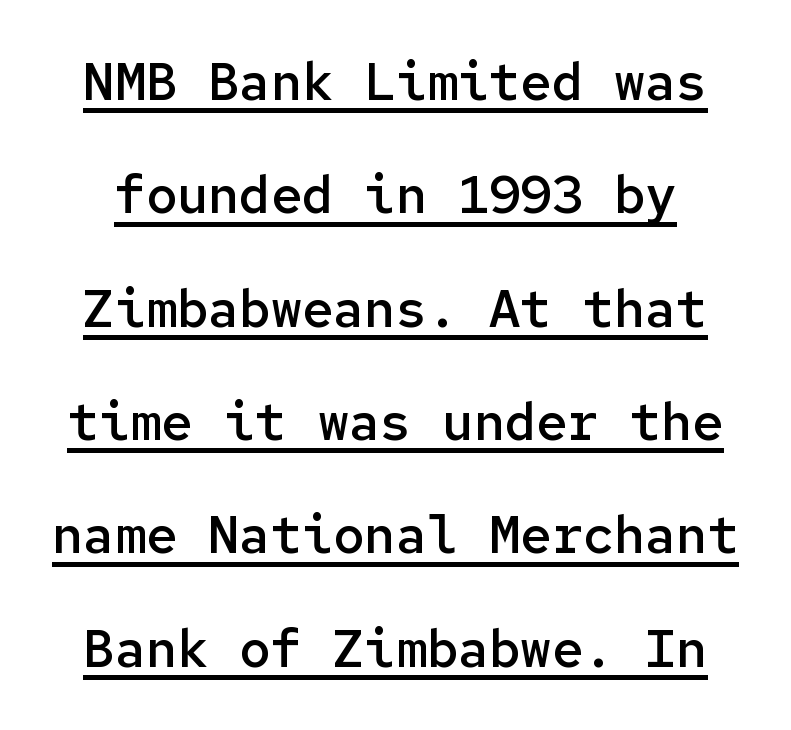
{"serif": "no", "italic": "no", "bold": "semi", "weight": "semibold", "width": "normal", "stroke_contrast": "low", "x_height": "medium", "monospaced": "yes", "underline": "yes", "line_spacing": "loose", "line_spacing_ratio": 2.18, "letter_spacing": "normal", "letter_spacing_em": 0.0, "glyph_px": 52}
